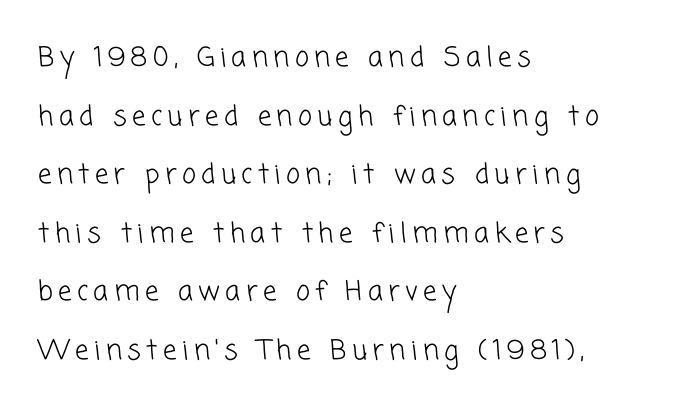
{"bold": "no", "underline": "no", "align": "left", "line_spacing": "loose", "line_spacing_ratio": 2.17, "letter_spacing": "wide", "letter_spacing_em": 0.2, "glyph_px": 27}
